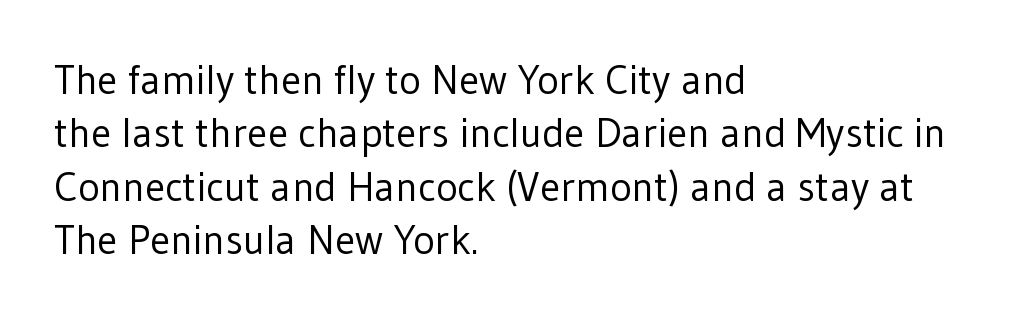
{"serif": "no", "italic": "no", "bold": "no", "weight": "regular", "width": "normal", "stroke_contrast": "low", "x_height": "medium", "monospaced": "no", "underline": "no", "align": "left", "line_spacing": "normal", "line_spacing_ratio": 1.3, "letter_spacing": "normal", "letter_spacing_em": 0.0, "glyph_px": 41}
